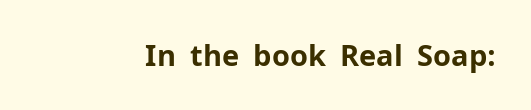
{"serif": "no", "italic": "no", "bold": "yes", "weight": "bold", "width": "normal", "stroke_contrast": "low", "x_height": "medium", "monospaced": "no", "underline": "no", "letter_spacing": "normal", "letter_spacing_em": 0.0, "glyph_px": 29}
